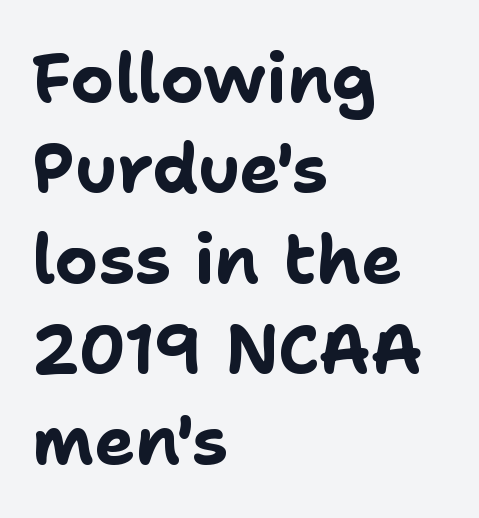
The image shows 68 px bold sans-serif type, upright; set left-aligned, normal line spacing (1.33x), normal letter spacing, not underlined; low stroke contrast and a medium x-height.
